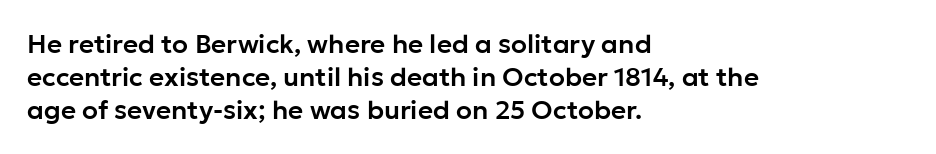
The image shows 26 px text type, upright; set left-aligned, normal line spacing (1.26x), normal letter spacing, not underlined.
